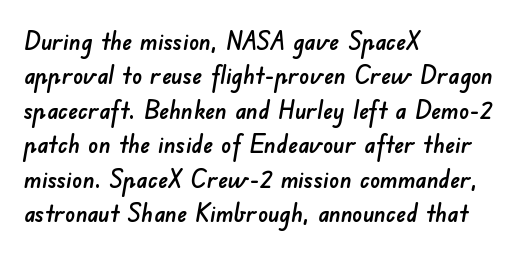
This rendering uses left alignment, leaving the right contour irregular. The strip under each line holds only bare page. Is there much room between lines? A standard amount, neither cramped nor airy. Tracking value appears to be zero — textbook default spacing.
